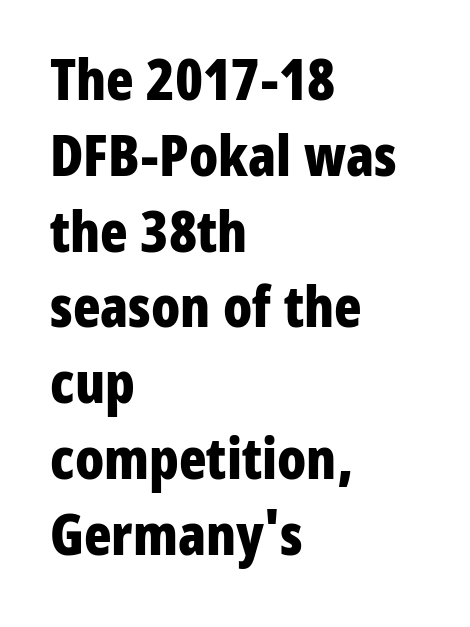
{"serif": "no", "italic": "no", "bold": "yes", "weight": "bold", "width": "condensed", "stroke_contrast": "low", "x_height": "medium", "monospaced": "no", "underline": "no", "align": "left", "line_spacing": "normal", "line_spacing_ratio": 1.33, "letter_spacing": "normal", "letter_spacing_em": 0.0, "glyph_px": 57}
